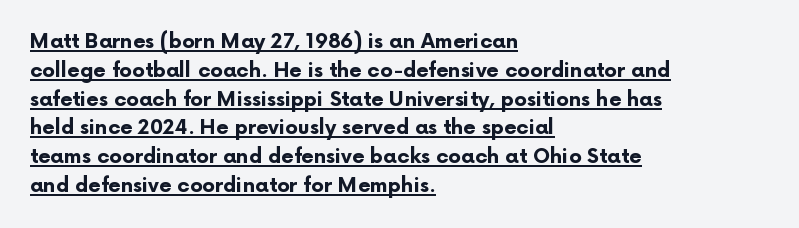
{"italic": "no", "bold": "yes", "underline": "yes", "align": "left", "line_spacing": "normal", "line_spacing_ratio": 1.44, "letter_spacing": "normal", "letter_spacing_em": 0.0, "glyph_px": 20}
